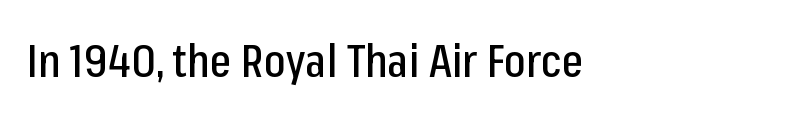
Underlining? Definitely not there. Each word holds together tightly as a unit, with standard inter-letter gaps. Spacing verdict: proportional, widths tailored to each character. The typography opts for an upright posture over an oblique one. Typographically, this falls in the sans-serif category.
